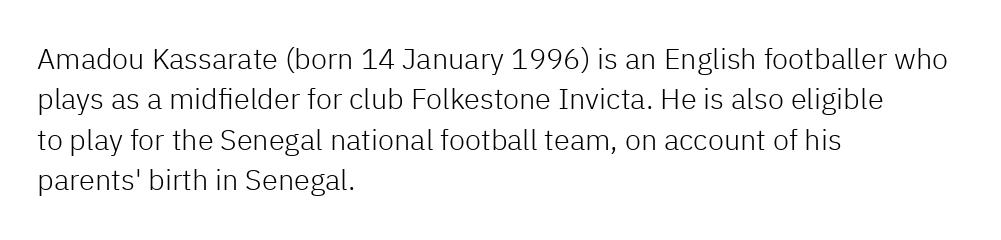
{"serif": "no", "italic": "no", "bold": "no", "weight": "light", "width": "normal", "stroke_contrast": "low", "x_height": "medium", "monospaced": "no", "underline": "no", "align": "left", "line_spacing": "normal", "line_spacing_ratio": 1.39, "letter_spacing": "normal", "letter_spacing_em": 0.0, "glyph_px": 29}
